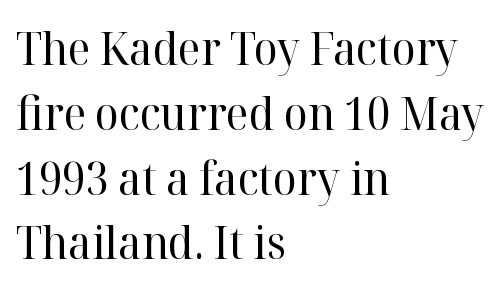
Any mark beneath the type? The region is blank. This rendering leaves character spacing at its baseline value. Regarding serifs, this sample has them. The type sits square on the baseline with zero lean. Stroke mass is kept to a normal reading level or below. All the whitespace from short lines collects on the right.
